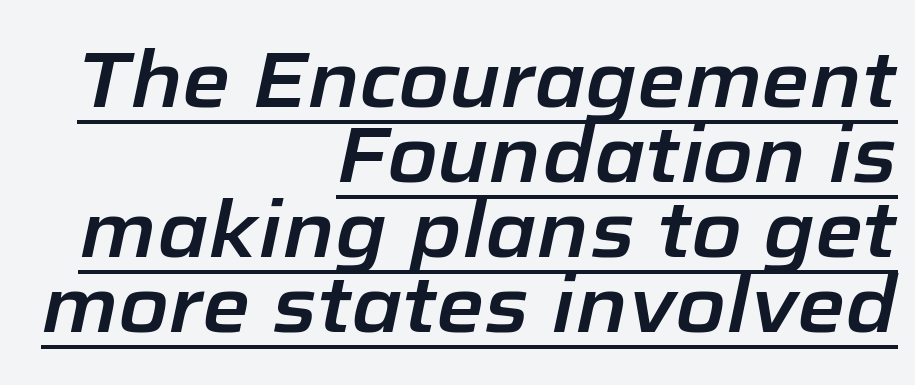
Q: Is the text italic (slanted)? A: Yes, it leans right by about 12 degrees.
Q: Is the text underlined? A: Yes.
Q: How is the paragraph aligned? A: Right-aligned.
Q: Is the spacing between letters normal or unusually wide? A: Normal.
Q: Is the spacing between lines tight, normal or loose? A: Tight.
Q: Width (condensed, normal, or wide)? A: Normal.
Q: Stroke contrast? A: Low.
Q: x-height? A: Medium.
Q: Monospaced? A: No.
